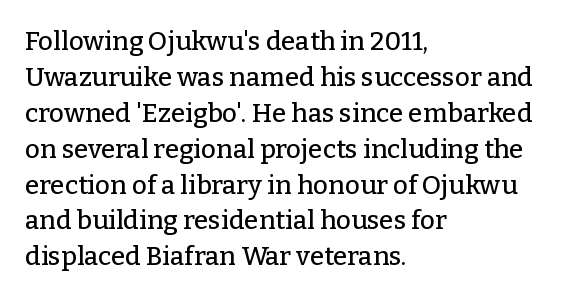
This is roman type, the default non-slanted kind. Standard letterfit; no display-style spreading of the glyphs. Evenly set lines give the paragraph a standard silhouette. The specimen omits any rule beneath the text block's lines. The paragraph shown leans on its left margin.
